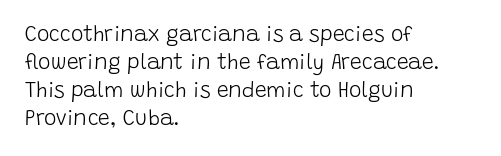
Q: Is the text bold? A: No.
Q: Is the text italic (slanted)? A: No, it is upright.
Q: Is the text underlined? A: No.
Q: How is the paragraph aligned? A: Left-aligned.
Q: Is the spacing between letters normal or unusually wide? A: Normal.
Q: Is the spacing between lines tight, normal or loose? A: Normal.
